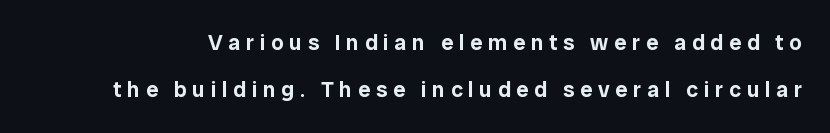
Q: Is the text italic (slanted)? A: No, it is upright.
Q: Is the text underlined? A: No.
Q: Is the spacing between letters normal or unusually wide? A: Unusually wide.
Q: Is the spacing between lines tight, normal or loose? A: Loose.
